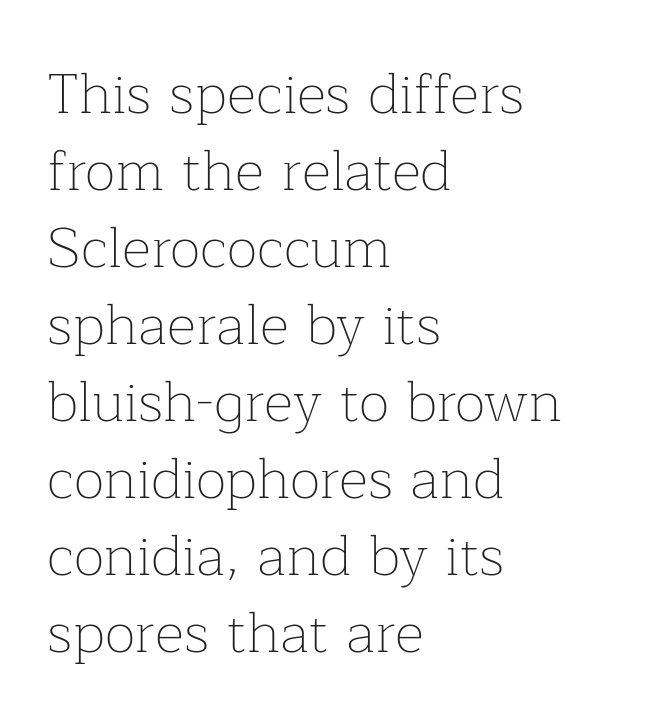
{"serif": "yes", "italic": "no", "bold": "no", "weight": "thin", "width": "normal", "stroke_contrast": "low", "x_height": "medium", "monospaced": "no", "underline": "no", "align": "left", "line_spacing": "normal", "line_spacing_ratio": 1.35, "letter_spacing": "normal", "letter_spacing_em": 0.0, "glyph_px": 57}
